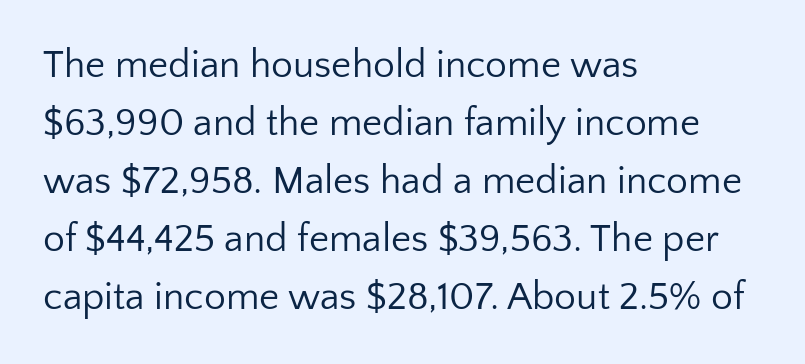
Q: Is the text bold? A: No.
Q: Is the text italic (slanted)? A: No, it is upright.
Q: Is the typeface a serif or a sans-serif typeface? A: Sans-serif.
Q: Is the text underlined? A: No.
Q: How is the paragraph aligned? A: Left-aligned.
Q: Is the spacing between letters normal or unusually wide? A: Normal.
Q: Is the spacing between lines tight, normal or loose? A: Normal.
Q: Width (condensed, normal, or wide)? A: Normal.
Q: Stroke contrast? A: Low.
Q: x-height? A: Medium.
Q: Monospaced? A: No.
